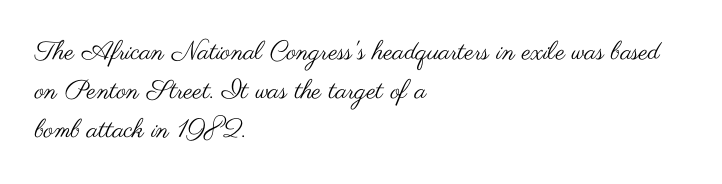
The image shows 26 px text type; set left-aligned, normal line spacing (1.5x), normal letter spacing, not underlined.
